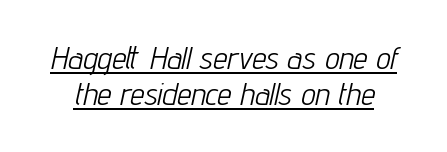
Q: Is the text bold? A: No.
Q: Is the text italic (slanted)? A: Yes, it leans right by about 12 degrees.
Q: Is the text underlined? A: Yes.
Q: Is the spacing between letters normal or unusually wide? A: Normal.
Q: Is the spacing between lines tight, normal or loose? A: Tight.
Q: Width (condensed, normal, or wide)? A: Condensed.
Q: Stroke contrast? A: Low.
Q: x-height? A: Medium.
Q: Monospaced? A: No.
